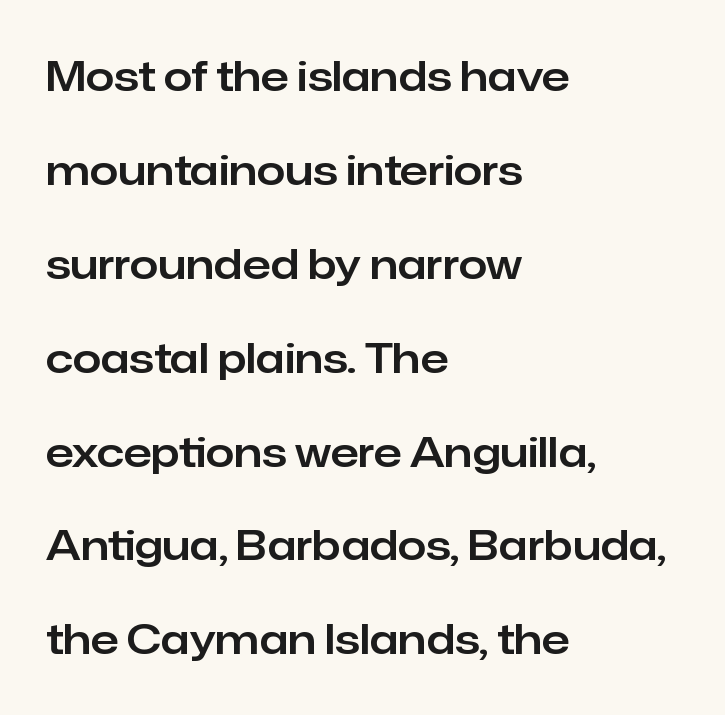
{"serif": "no", "italic": "no", "width": "normal", "stroke_contrast": "low", "x_height": "medium", "monospaced": "no", "underline": "no", "align": "left", "line_spacing": "loose", "line_spacing_ratio": 2.29, "letter_spacing": "normal", "letter_spacing_em": 0.0, "glyph_px": 41}
